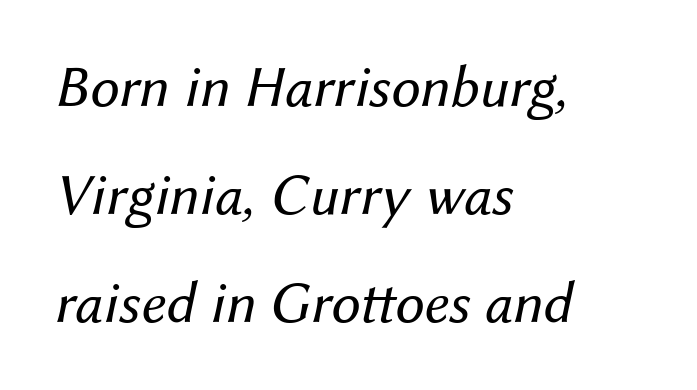
The image shows 59 px regular-weight type, italic (leaning right); set left-aligned, line spacing 1.83x, normal letter spacing, not underlined; medium stroke contrast and a medium x-height.
